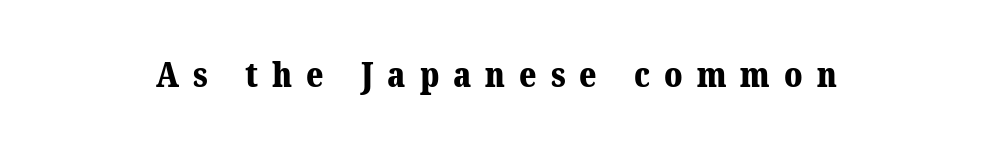
Think of a printed novel: that variable character pitch is what you see here. Its strokes are broad and dark, the hallmark of bold type. The designer went with a serif here, giving each stem small feet. Substantial extra tracking has been applied to these lines. The gap between lines stays unmarked.
